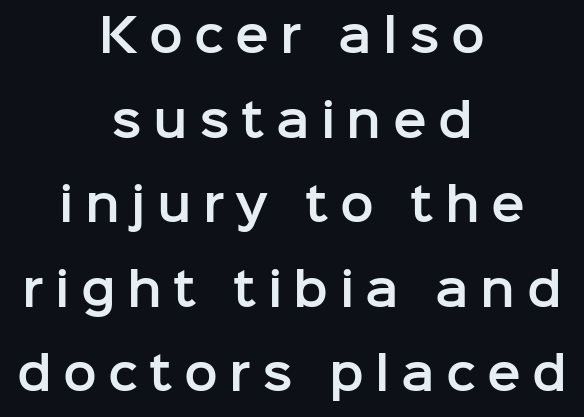
The image shows 45 px sans-serif type, upright; set centered, line spacing 1.88x, unusually wide letter spacing (+0.25 em), not underlined; low stroke contrast and a medium x-height.
